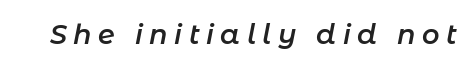
Q: Is the text bold? A: Semi-bold.
Q: Is the text italic (slanted)? A: Yes, it leans right by about 11 degrees.
Q: Is the text underlined? A: No.
Q: Is the spacing between letters normal or unusually wide? A: Unusually wide.
